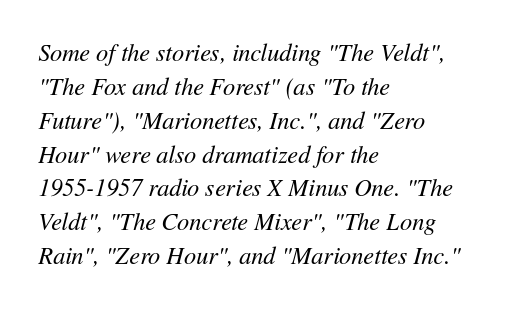
A clean baseline with only descenders dipping below it. Italic? Definitely — the glyphs are oblique. Caption: multi-line text, flush left, ragged right. A quiet, ordinary-to-light weight characterises the typeface.
